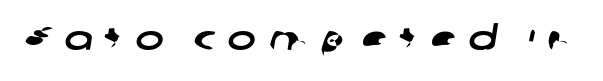
{"serif": "no", "width": "wide", "stroke_contrast": "low", "x_height": "medium", "monospaced": "no", "underline": "no", "letter_spacing": "wide", "letter_spacing_em": 0.36, "glyph_px": 34}
